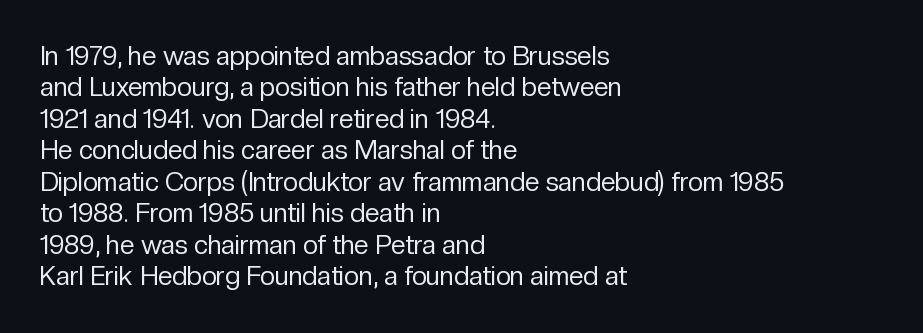
What stands out about the letter spacing? Nothing — it is the standard amount. The rendering anchors every line to the left-hand side. A light-to-regular cut is what we see here. Ordinary non-slanted type is in use.
